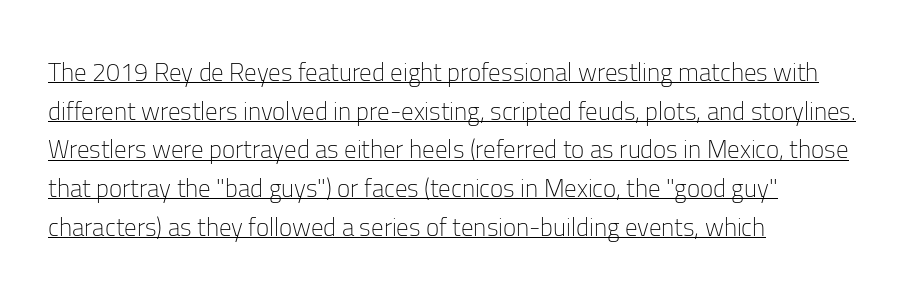
Every stem runs plumb, perpendicular to the baseline. The passage shown is not bold in any degree. Decoration check: the copy is underlined. Spacing between characters is what you'd get straight out of the box. Interline gaps are of average width in this sample.
